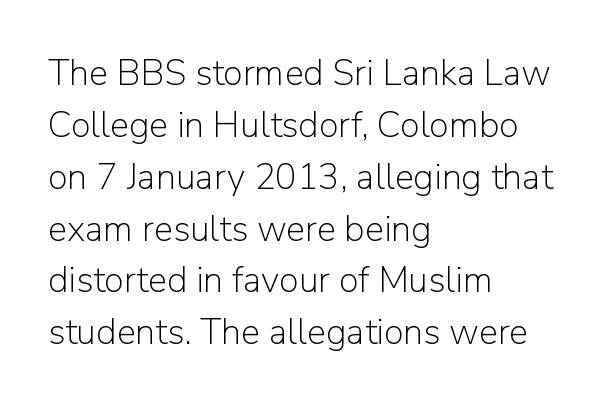
Compared with typical paragraphs, the rows here are spaced about the same. Think standard paragraph weight, or any step lighter than that. The rendering keeps characters at their native spacing. The paragraph shown leans on its left margin.
